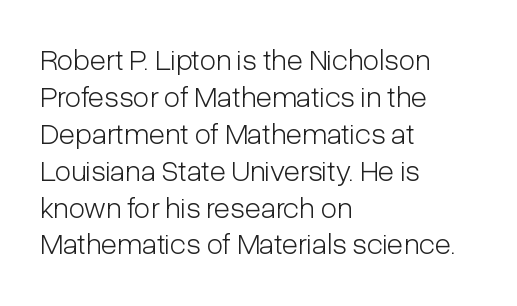
Reading down the block, your eye returns to a fixed left position each line. The font family rendered here belongs to the sans-serif group. Designer's note — italics off, roman on. Tracking here is standard; glyphs follow each other at the usual distance.
